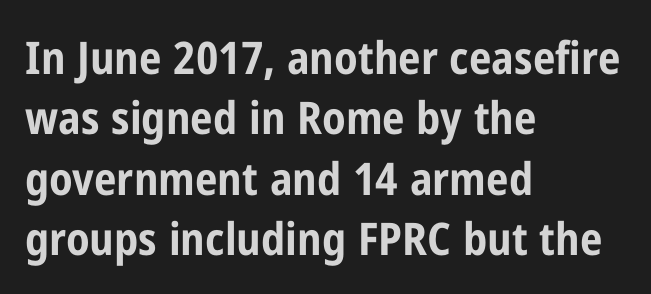
{"serif": "no", "italic": "no", "bold": "yes", "weight": "bold", "width": "condensed", "stroke_contrast": "low", "x_height": "medium", "monospaced": "no", "underline": "no", "align": "left", "line_spacing": "normal", "line_spacing_ratio": 1.34, "letter_spacing": "normal", "letter_spacing_em": 0.0, "glyph_px": 45}
